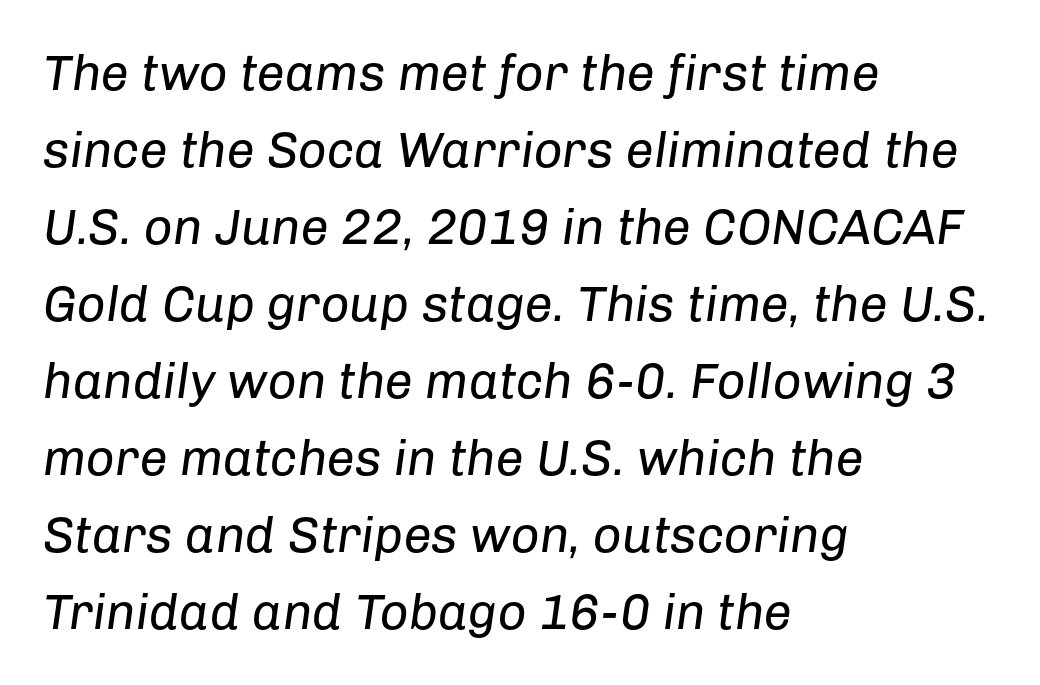
{"italic": "yes", "lean": "right", "slant_degrees": 8, "bold": "no", "weight": "regular", "width": "normal", "stroke_contrast": "low", "x_height": "medium", "monospaced": "no", "underline": "no", "align": "left", "line_spacing": "normal", "line_spacing_ratio": 1.54, "letter_spacing": "normal", "letter_spacing_em": 0.0, "glyph_px": 50}
